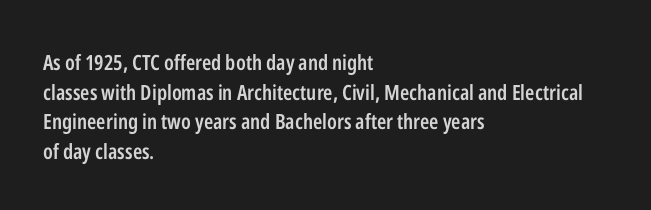
Q: Is the text bold? A: Semi-bold.
Q: Is the text italic (slanted)? A: No, it is upright.
Q: Is the text underlined? A: No.
Q: How is the paragraph aligned? A: Left-aligned.
Q: Is the spacing between letters normal or unusually wide? A: Normal.
Q: Is the spacing between lines tight, normal or loose? A: Normal.
